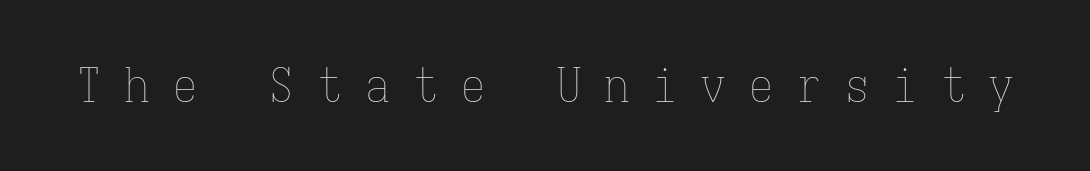
The type is letterspaced generously, with wide tracking. Caption: face not bold, strokes unweighted. Style check: upright. The area under the type is left untouched. These lines are rendered in a fixed-pitch font.
